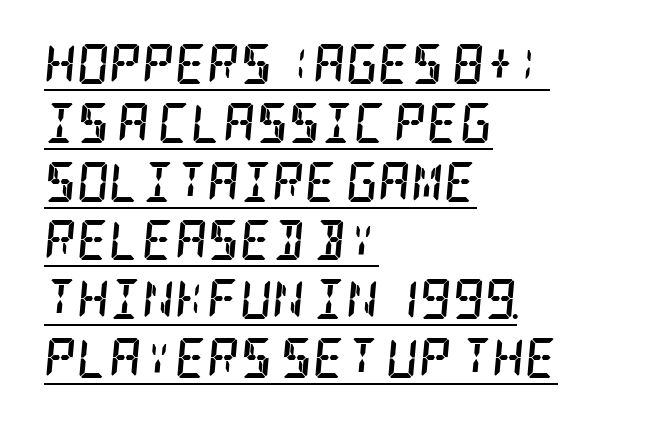
Compared with ordinary roman type, these characters are visibly tilted. Typeset ragged right — the left edge is the straight one. Summary of vertical rhythm: regular, with standard interline spacing. The glyphs have the mass of a bold cut. Classification — serif.
